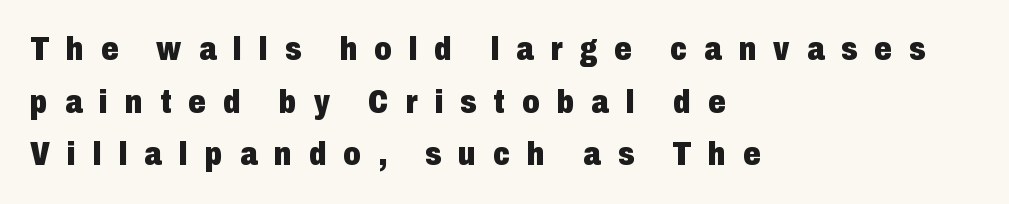
This is the regular roman posture of the typeface. Characters follow at a spacing far wider than the type designer built in. Horizontal bands of white between lines are of average thickness. Serifs: no, the terminals of the letterforms are clean. The specimen omits any rule beneath the text block's lines. These lines are rendered in a variable-pitch font.
